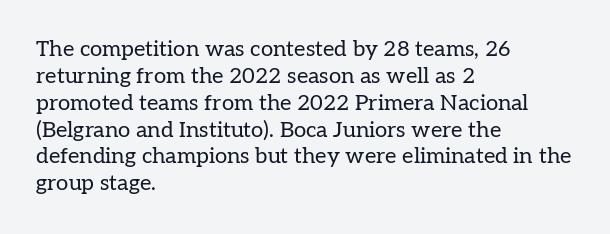
Honestly, the letter spacing is just normal — you wouldn't notice it. A student would call this left alignment; a typographer would say flush left, rag right. The font sits on the lighter half of the weight spectrum, regular included. Just letters on the line, the space beneath them empty.
